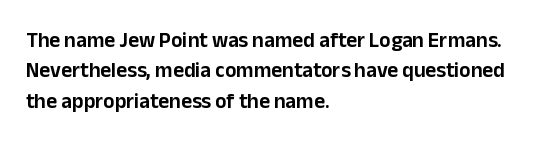
A bare baseline throughout the passage. This rendering uses left alignment, leaving the right contour irregular. Vertical strokes here are truly vertical. Glyph-to-glyph distance matches everyday printed text. If you measured baseline to baseline, you'd find a middling distance.
